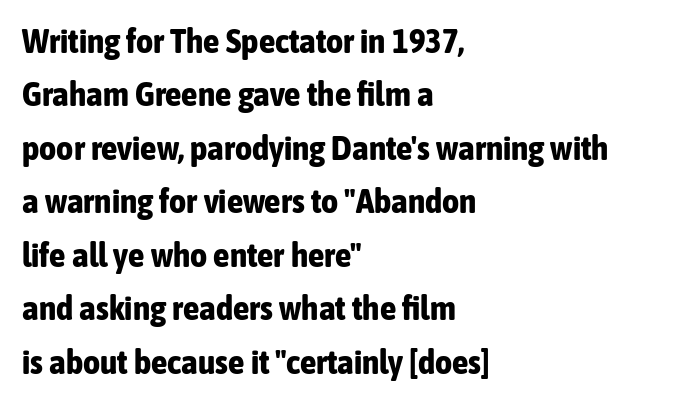
The image shows 33 px bold, condensed sans-serif type, upright; set left-aligned, normal line spacing (1.62x), normal letter spacing, not underlined; low stroke contrast and a medium x-height.
